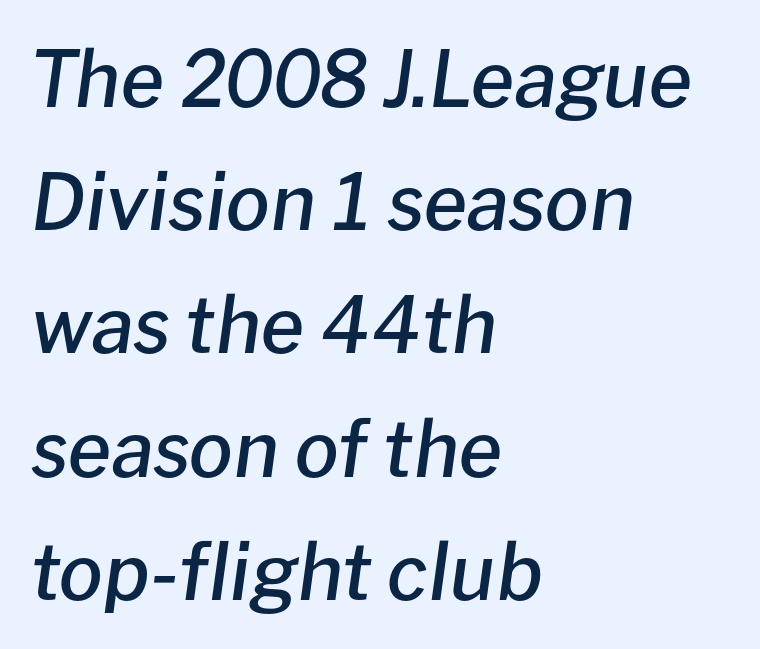
{"italic": "yes", "lean": "right", "slant_degrees": 8, "bold": "semi", "weight": "semibold", "width": "normal", "stroke_contrast": "low", "x_height": "medium", "monospaced": "no", "underline": "no", "align": "left", "line_spacing": "normal", "line_spacing_ratio": 1.58, "letter_spacing": "normal", "letter_spacing_em": 0.0, "glyph_px": 78}
